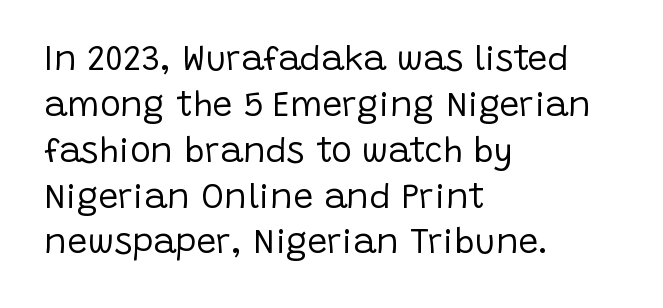
To sum up the face: it is a sans, with no serifs. The type is set solid horizontally, with unmodified tracking. Posture: straight, roman, zero tilt. Notice how descenders clear the ascenders below comfortably — that's standard leading. These lines are set flush left with a ragged right edge. Check under the words: just untouched page.
